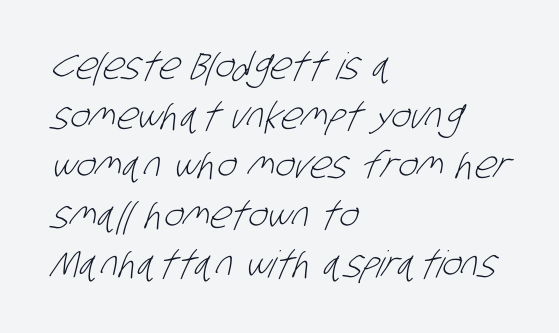
Weight: in the light-to-regular range. A student would call this left alignment; a typographer would say flush left, rag right. Notice how descenders clear the ascenders below comfortably — that's standard leading. The type is set solid horizontally, with unmodified tracking. A clean baseline with only descenders dipping below it.
